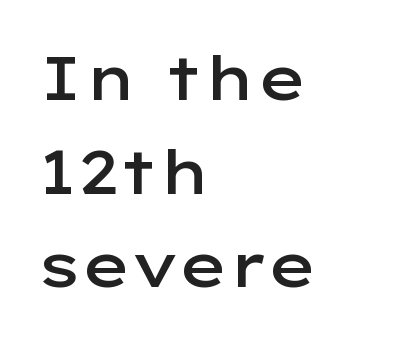
Q: Is the text bold? A: Semi-bold.
Q: Is the text italic (slanted)? A: No, it is upright.
Q: Is the typeface a serif or a sans-serif typeface? A: Sans-serif.
Q: Is the text underlined? A: No.
Q: How is the paragraph aligned? A: Left-aligned.
Q: Is the spacing between letters normal or unusually wide? A: Normal.
Q: Is the spacing between lines tight, normal or loose? A: Normal.
Q: Width (condensed, normal, or wide)? A: Wide.
Q: Stroke contrast? A: Low.
Q: x-height? A: Medium.
Q: Monospaced? A: No.
